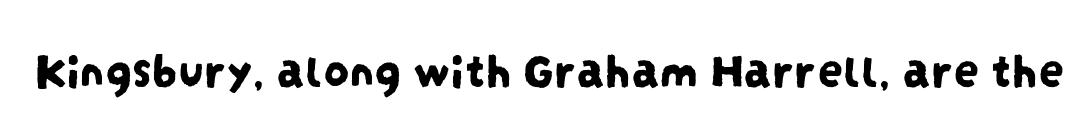
Stroke terminals: plain, sans-serif. Nobody drew a line under any word here. Varying glyph widths throughout — classic text-font behaviour. Glyph-to-glyph distance matches everyday printed text.
